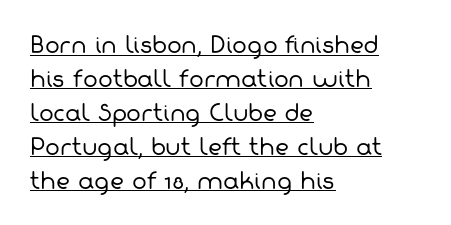
Q: Is the text bold? A: No.
Q: Is the text underlined? A: Yes.
Q: How is the paragraph aligned? A: Left-aligned.
Q: Is the spacing between letters normal or unusually wide? A: Normal.
Q: Is the spacing between lines tight, normal or loose? A: Normal.
